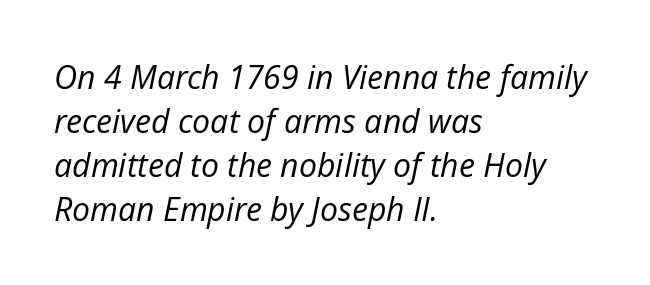
The image shows 32 px regular-weight type, italic (leaning right); set left-aligned, normal line spacing (1.37x), normal letter spacing, not underlined; low stroke contrast and a medium x-height.
